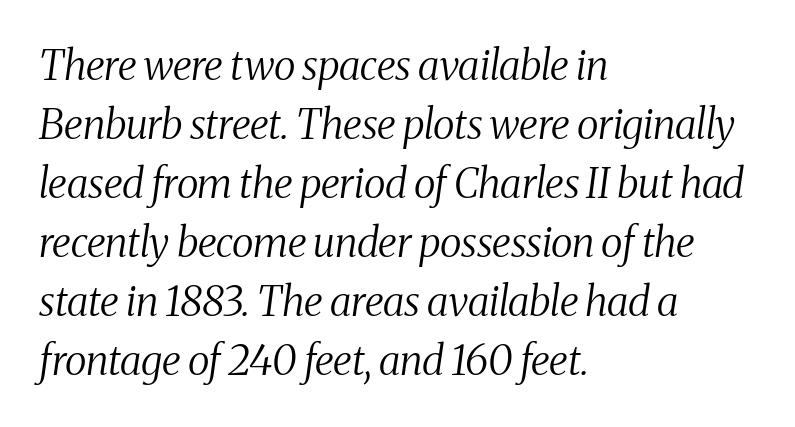
{"serif": "yes", "italic": "yes", "lean": "right", "slant_degrees": 8, "bold": "no", "weight": "regular", "width": "condensed", "stroke_contrast": "medium", "x_height": "medium", "monospaced": "no", "underline": "no", "align": "left", "line_spacing": "normal", "line_spacing_ratio": 1.44, "letter_spacing": "normal", "letter_spacing_em": 0.0, "glyph_px": 41}
